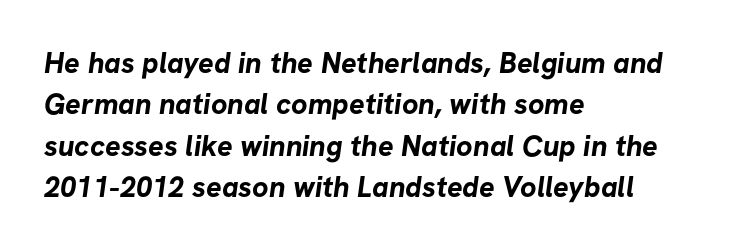
The image shows 29 px bold sans-serif type; set left-aligned, normal line spacing (1.43x), normal letter spacing, not underlined; low stroke contrast and a medium x-height.
